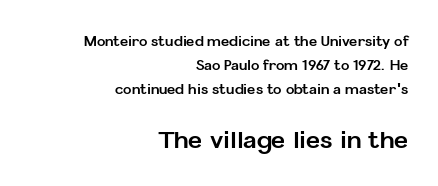
The image shows 24 px bold type, upright; set right-aligned, line spacing 1.72x, normal letter spacing, not underlined; the second (bottom) block is 1.71x larger.
